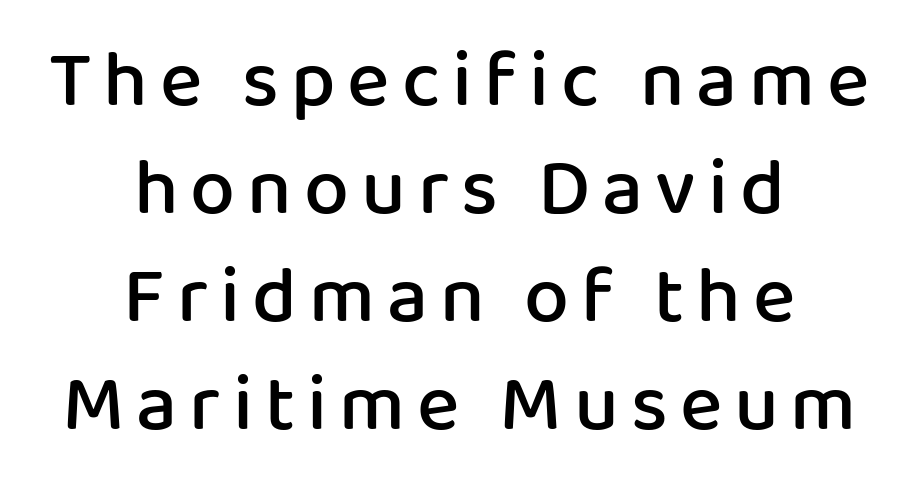
The font's upright variant was chosen for this text. Moderately thickened strokes mark this as semibold type. I'd call this a sans setting — the letters go barefoot. The foot of each line stays bare and open.
